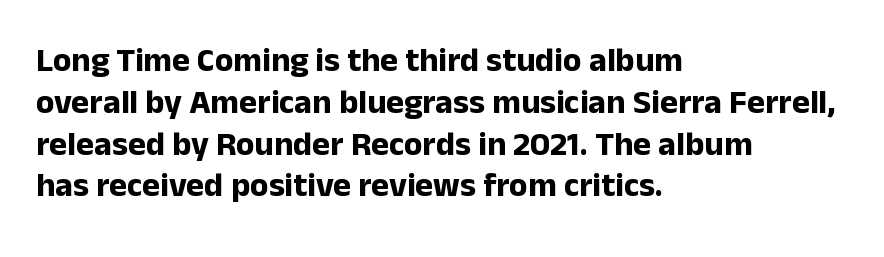
{"serif": "no", "italic": "no", "bold": "yes", "weight": "bold", "width": "normal", "stroke_contrast": "low", "x_height": "medium", "monospaced": "no", "underline": "no", "align": "left", "line_spacing_ratio": 1.23, "letter_spacing": "normal", "letter_spacing_em": 0.0, "glyph_px": 34}
